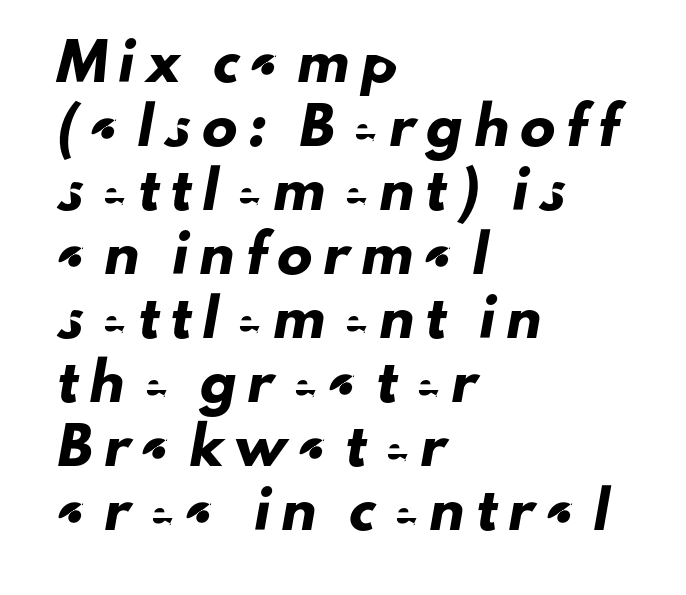
Q: Is the typeface a serif or a sans-serif typeface? A: Sans-serif.
Q: Is the text underlined? A: No.
Q: How is the paragraph aligned? A: Left-aligned.
Q: Is the spacing between letters normal or unusually wide? A: Unusually wide.
Q: Width (condensed, normal, or wide)? A: Normal.
Q: Stroke contrast? A: Low.
Q: x-height? A: Small.
Q: Monospaced? A: No.
